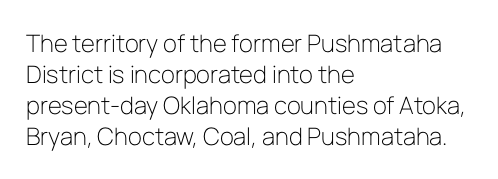
{"italic": "no", "bold": "no", "underline": "no", "align": "left", "line_spacing": "normal", "line_spacing_ratio": 1.29, "letter_spacing": "normal", "letter_spacing_em": 0.0, "glyph_px": 24}
